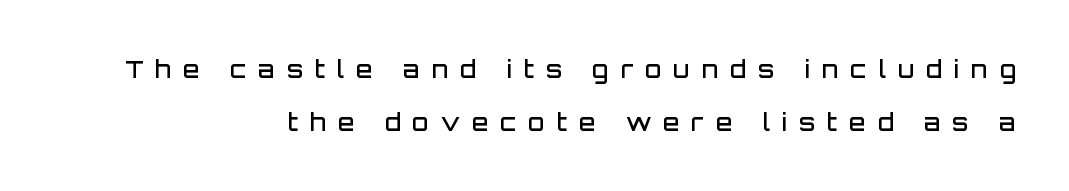
The space between consecutive lines is lavish. Stroke thickness is moderately raised; the sample reads as semibold. Between one letter and the next there's a generous, obvious gap. Line endings align vertically; line beginnings do not. A roman cut, with each character standing at attention. The foot of each line stays bare and open.
